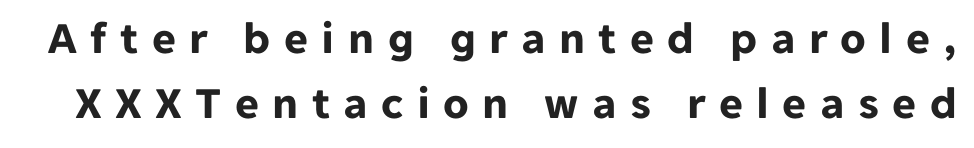
The image shows 46 px bold sans-serif type, upright; set normal line spacing (1.42x), unusually wide letter spacing (+0.29 em), not underlined; low stroke contrast and a medium x-height.
